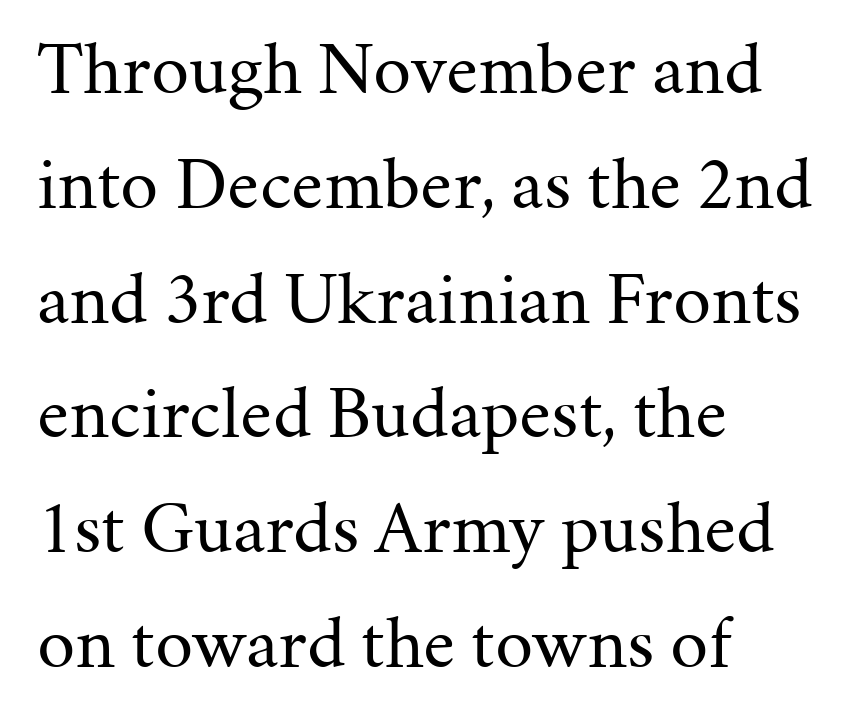
{"serif": "yes", "italic": "no", "bold": "no", "weight": "regular", "width": "normal", "stroke_contrast": "medium", "x_height": "medium", "monospaced": "no", "underline": "no", "align": "left", "line_spacing": "normal", "line_spacing_ratio": 1.51, "letter_spacing": "normal", "letter_spacing_em": 0.0, "glyph_px": 76}
